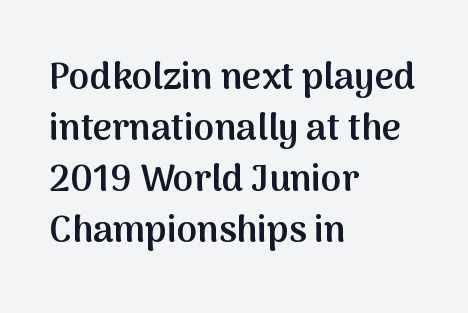
{"serif": "no", "italic": "no", "bold": "semi", "weight": "semibold", "width": "normal", "stroke_contrast": "medium", "x_height": "medium", "monospaced": "no", "underline": "no", "align": "left", "line_spacing": "normal", "line_spacing_ratio": 1.38, "letter_spacing": "normal", "letter_spacing_em": 0.0, "glyph_px": 37}
